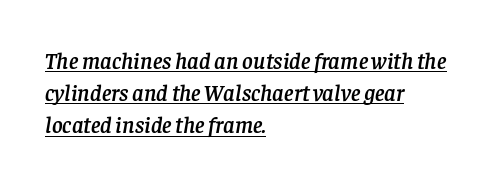
{"italic": "yes", "lean": "right", "slant_degrees": 8, "underline": "yes", "align": "left", "line_spacing": "normal", "line_spacing_ratio": 1.4, "letter_spacing": "normal", "letter_spacing_em": 0.0, "glyph_px": 23}
